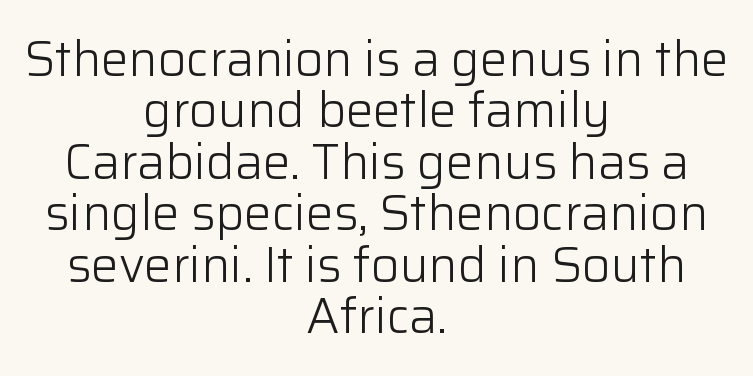
{"serif": "no", "italic": "no", "bold": "no", "weight": "light", "width": "normal", "stroke_contrast": "low", "x_height": "medium", "monospaced": "no", "underline": "no", "align": "center", "line_spacing": "tight", "line_spacing_ratio": 1.05, "letter_spacing": "normal", "letter_spacing_em": 0.0, "glyph_px": 49}
